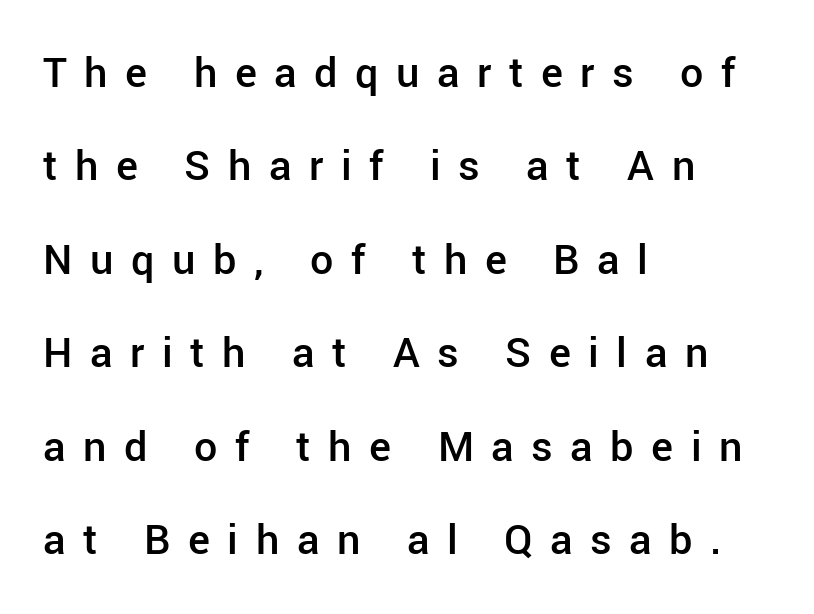
{"serif": "no", "italic": "no", "bold": "semi", "weight": "semibold", "width": "normal", "stroke_contrast": "low", "x_height": "medium", "monospaced": "no", "underline": "no", "align": "left", "line_spacing": "loose", "line_spacing_ratio": 2.03, "letter_spacing": "wide", "letter_spacing_em": 0.38, "glyph_px": 46}
